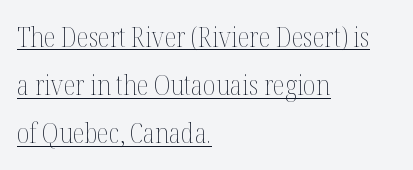
{"italic": "no", "bold": "no", "weight": "thin", "width": "condensed", "stroke_contrast": "medium", "x_height": "medium", "monospaced": "no", "underline": "yes", "align": "left", "line_spacing_ratio": 1.72, "letter_spacing": "normal", "letter_spacing_em": 0.0, "glyph_px": 28}
